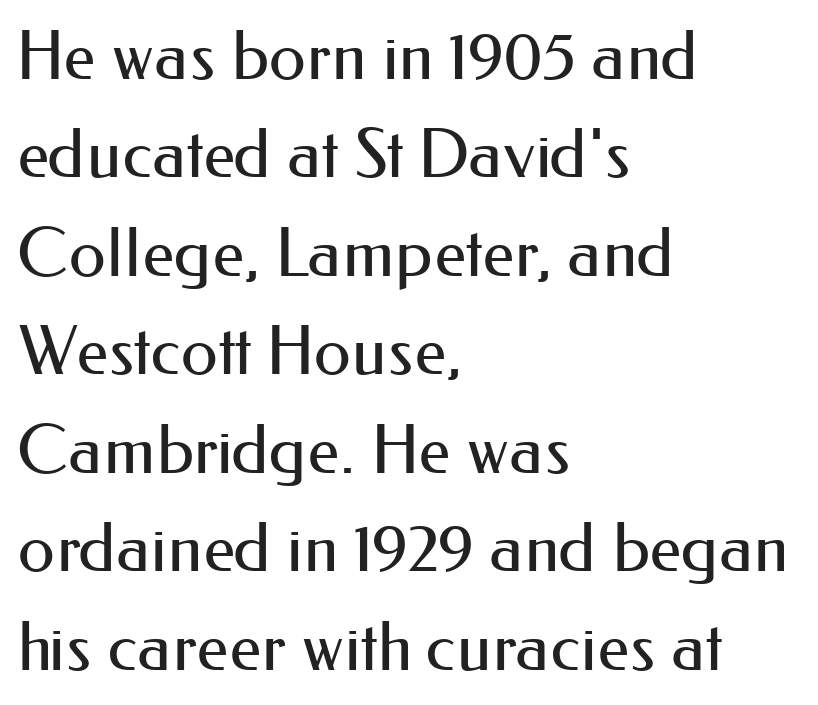
The image shows 67 px regular-weight sans-serif type, upright; set left-aligned, normal line spacing (1.47x), normal letter spacing, not underlined; medium stroke contrast and a small x-height.
